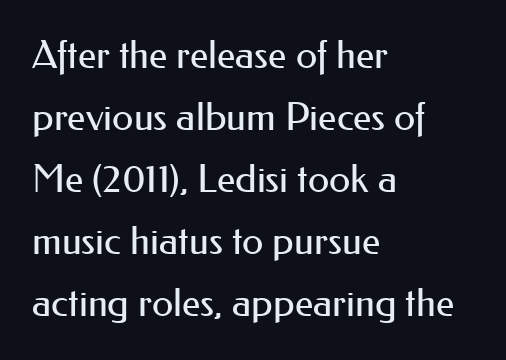
Q: Is the text bold? A: No.
Q: Is the text italic (slanted)? A: No, it is upright.
Q: Is the typeface a serif or a sans-serif typeface? A: Sans-serif.
Q: Is the text underlined? A: No.
Q: How is the paragraph aligned? A: Left-aligned.
Q: Is the spacing between letters normal or unusually wide? A: Normal.
Q: Is the spacing between lines tight, normal or loose? A: Normal.
Q: Width (condensed, normal, or wide)? A: Normal.
Q: Stroke contrast? A: Medium.
Q: x-height? A: Small.
Q: Monospaced? A: No.
